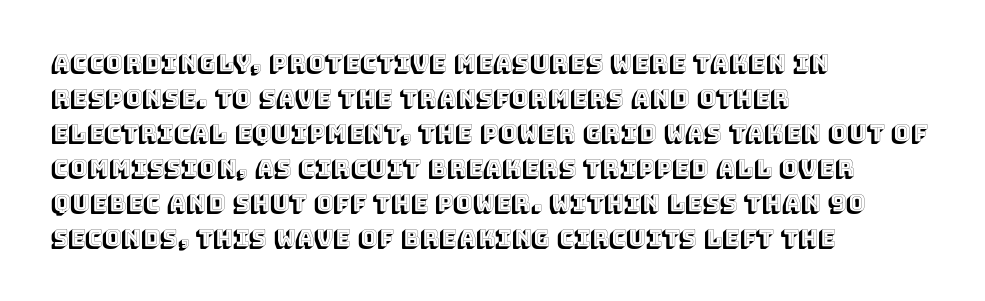
{"italic": "no", "underline": "no", "align": "left", "line_spacing": "normal", "line_spacing_ratio": 1.52, "letter_spacing": "normal", "letter_spacing_em": 0.0, "glyph_px": 23}
